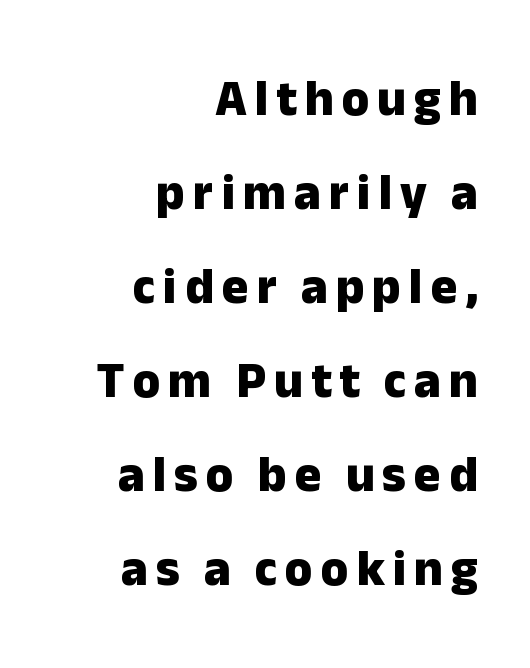
The space directly below the letters is spotless. A full-strength bold gives these letters their thick strokes. Rendered with straight, roman letterforms. The setting favours the right margin, as signatures and pull-quotes sometimes do.
